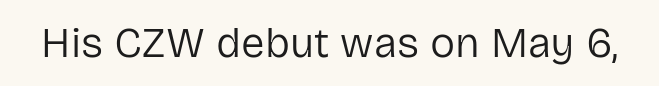
The image shows 42 px regular-weight sans-serif type, upright; set normal letter spacing, not underlined; low stroke contrast and a medium x-height.
